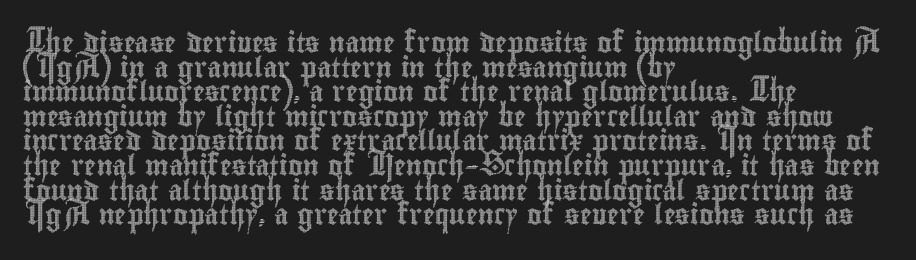
Q: Is the text italic (slanted)? A: No, it is upright.
Q: Is the text underlined? A: No.
Q: How is the paragraph aligned? A: Left-aligned.
Q: Is the spacing between letters normal or unusually wide? A: Normal.
